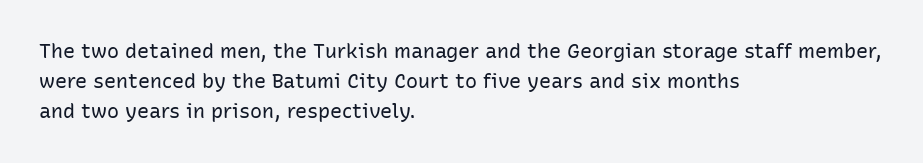
Q: Is the text bold? A: No.
Q: Is the text italic (slanted)? A: No, it is upright.
Q: Is the text underlined? A: No.
Q: How is the paragraph aligned? A: Left-aligned.
Q: Is the spacing between letters normal or unusually wide? A: Normal.
Q: Is the spacing between lines tight, normal or loose? A: Normal.
